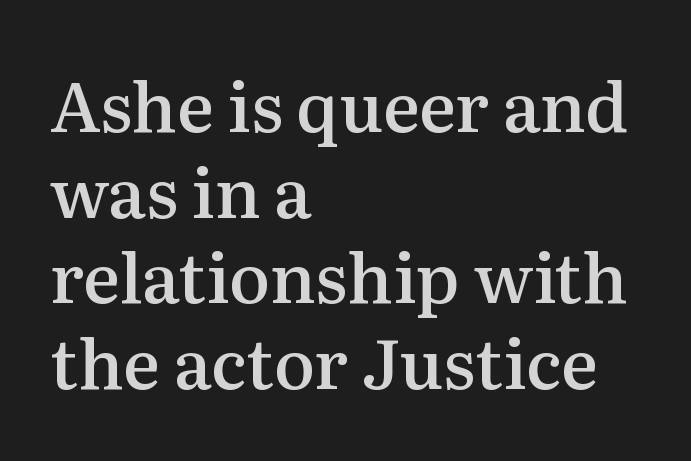
Observe the serifs anchoring each vertical stroke in this sample. The face used here is proportionally spaced, like ordinary book or web type. This rendering leaves character spacing at its baseline value. Designer's note — italics off, roman on. A bare baseline throughout the passage. How heavy is the stroke? Medium-heavy — a semibold, shy of bold.
